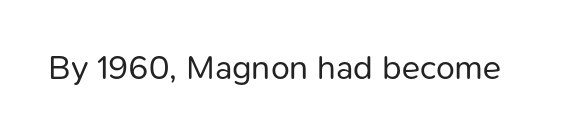
The rendering keeps characters at their native spacing. Serif or sans? Sans — the stroke terminals are bare. Heaviness? Minimal to ordinary, like unemphasized prose. This sample uses an upright cut, with every glyph sitting square on the baseline. Proportional: the letters do not fall into vertical columns. Glance below the letters and you will spot only blank space.
